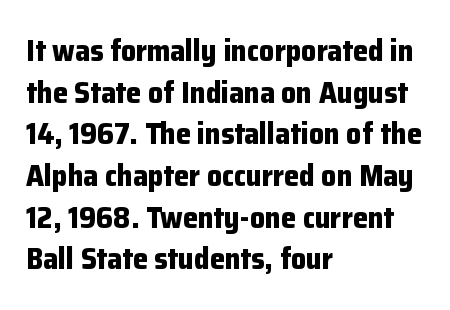
Just letters on the line, the space beneath them empty. Notice how descenders clear the ascenders below comfortably — that's standard leading. Nobody touched the tracking dial on this one. If you drew a line through each stem, it would be perfectly vertical. Serifs: no, the terminals of the letterforms are clean.
